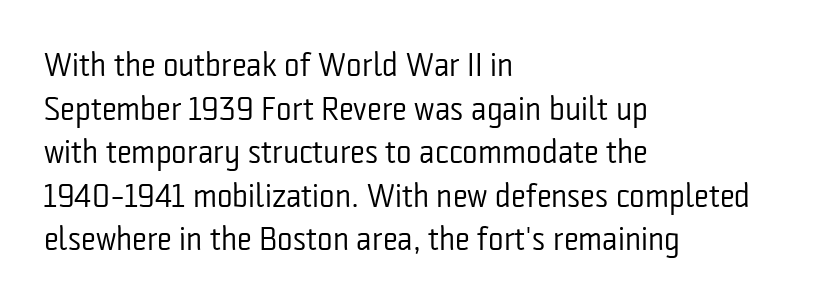
{"serif": "no", "italic": "no", "bold": "no", "weight": "regular", "width": "condensed", "stroke_contrast": "low", "x_height": "medium", "monospaced": "no", "underline": "no", "align": "left", "line_spacing": "normal", "line_spacing_ratio": 1.32, "letter_spacing": "normal", "letter_spacing_em": 0.0, "glyph_px": 33}
